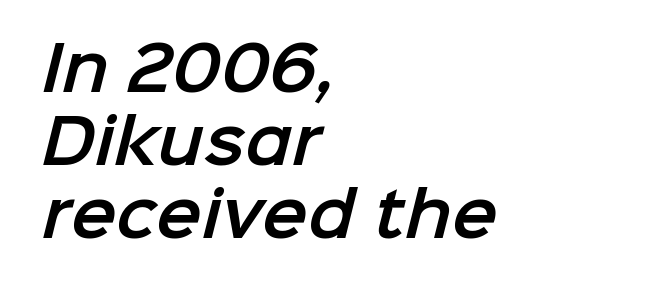
{"serif": "no", "width": "normal", "stroke_contrast": "low", "x_height": "medium", "monospaced": "no", "underline": "no", "align": "left", "line_spacing_ratio": 1.2, "letter_spacing": "normal", "letter_spacing_em": 0.0, "glyph_px": 61}
